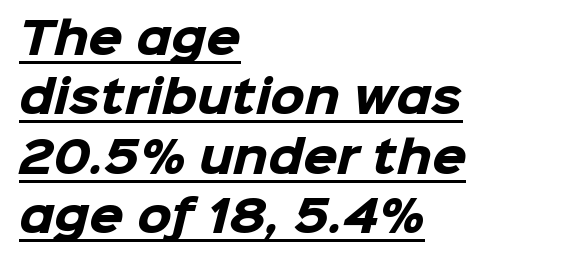
Pretty heavy lettering here — definitely bold. A typographer would call this underscored text. Is this a fixed-width face? No — the glyphs have proportional, varying widths. The leading is moderate, giving the passage an even texture. The typesetter chose a ragged-right arrangement here. In terms of letterspacing, this is plain default setting.
